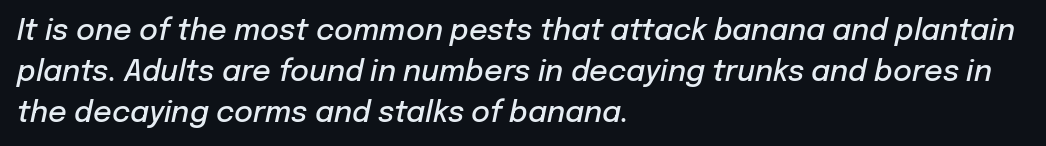
Q: Is the text bold? A: Semi-bold.
Q: Is the text italic (slanted)? A: Yes, it leans right by about 12 degrees.
Q: Is the text underlined? A: No.
Q: How is the paragraph aligned? A: Left-aligned.
Q: Is the spacing between letters normal or unusually wide? A: Normal.
Q: Is the spacing between lines tight, normal or loose? A: Normal.
Q: Width (condensed, normal, or wide)? A: Normal.
Q: Stroke contrast? A: Low.
Q: x-height? A: Medium.
Q: Monospaced? A: No.
